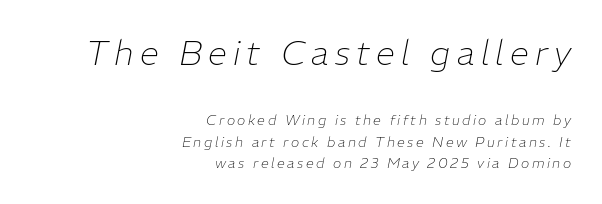
Is the type slanted? Yes — the strokes lean at a clear angle. The weight tops out at a normal text grade. Does the leading feel generous? No, just average. These lines are rendered in a variable-pitch font. The area under the type is left untouched.
